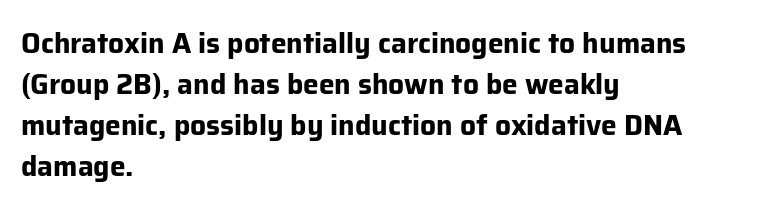
{"serif": "no", "italic": "no", "bold": "yes", "weight": "bold", "width": "normal", "stroke_contrast": "low", "x_height": "medium", "monospaced": "no", "underline": "no", "align": "left", "line_spacing": "normal", "line_spacing_ratio": 1.47, "letter_spacing": "normal", "letter_spacing_em": 0.0, "glyph_px": 28}
